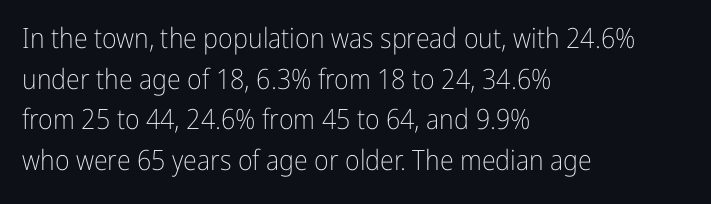
{"serif": "no", "italic": "no", "bold": "no", "weight": "light", "width": "condensed", "stroke_contrast": "low", "x_height": "medium", "monospaced": "no", "underline": "no", "align": "left", "line_spacing": "normal", "line_spacing_ratio": 1.45, "letter_spacing": "normal", "letter_spacing_em": 0.0, "glyph_px": 28}
